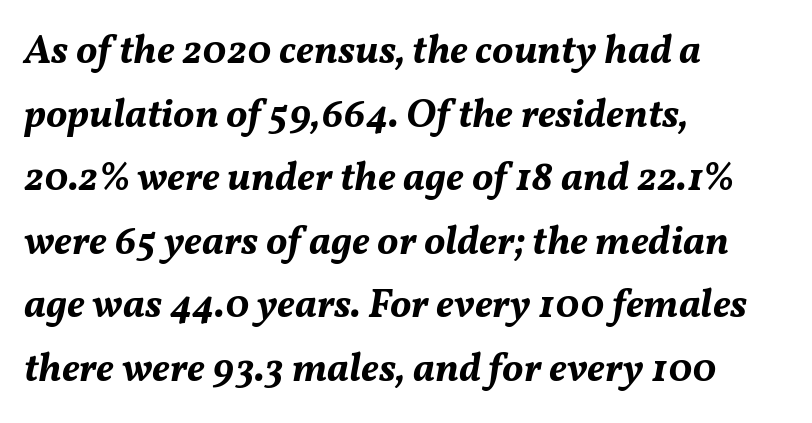
The image shows 40 px bold type, italic (leaning right); set left-aligned, normal line spacing (1.59x), normal letter spacing, not underlined; medium stroke contrast and a medium x-height.
